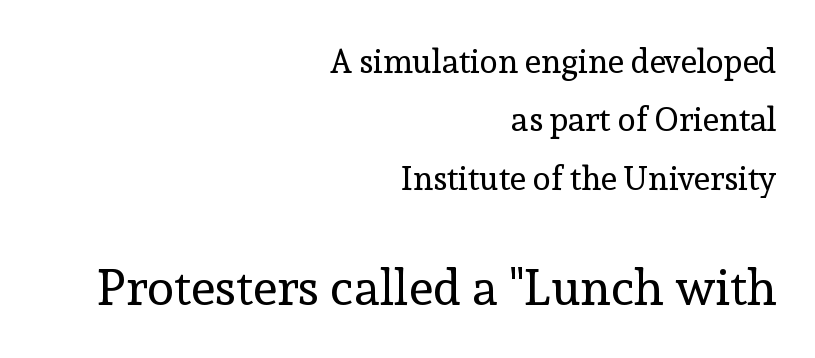
The image shows 50 px regular-weight serif type, upright; set right-aligned, line spacing 1.77x, normal letter spacing, not underlined; the second (bottom) block is 1.52x larger; a medium x-height.
